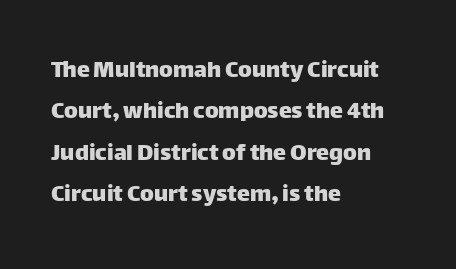
{"italic": "no", "underline": "no", "align": "left", "line_spacing": "normal", "line_spacing_ratio": 1.59, "letter_spacing": "normal", "letter_spacing_em": 0.0, "glyph_px": 26}
